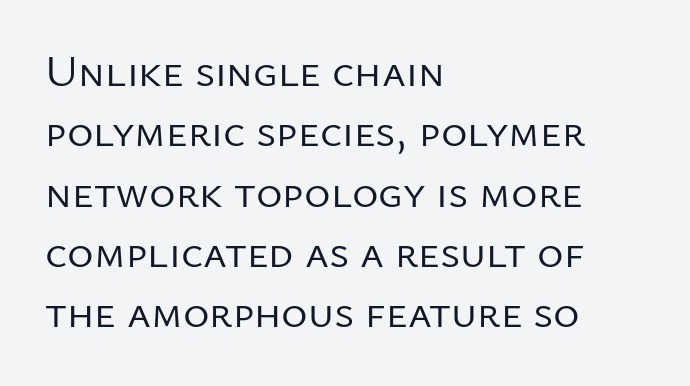
{"serif": "no", "italic": "no", "bold": "no", "weight": "regular", "width": "normal", "stroke_contrast": "low", "x_height": "medium", "monospaced": "no", "underline": "no", "align": "left", "line_spacing": "normal", "line_spacing_ratio": 1.34, "letter_spacing": "normal", "letter_spacing_em": 0.0, "glyph_px": 45}
